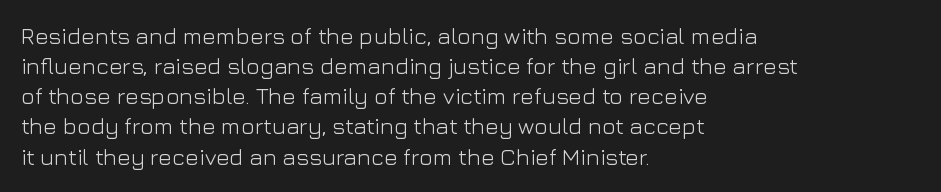
{"italic": "no", "bold": "no", "underline": "no", "align": "left", "line_spacing": "normal", "line_spacing_ratio": 1.31, "letter_spacing": "normal", "letter_spacing_em": 0.0, "glyph_px": 23}
